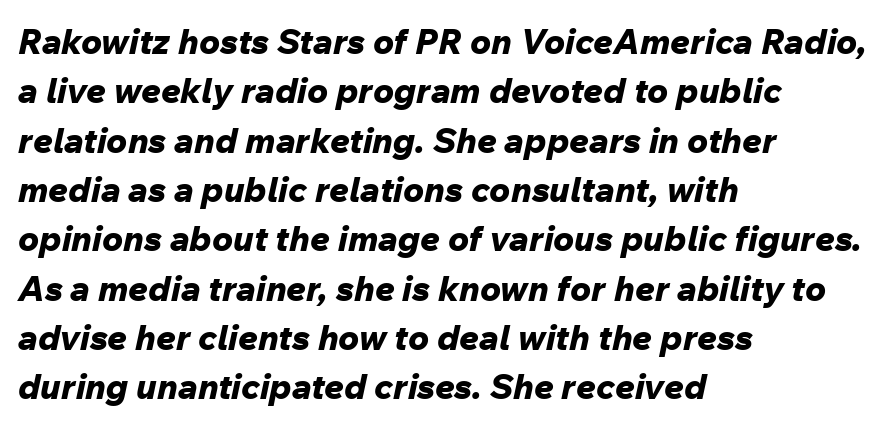
Q: Is the text bold? A: Yes.
Q: Is the text italic (slanted)? A: Yes, it leans right by about 12 degrees.
Q: Is the text underlined? A: No.
Q: How is the paragraph aligned? A: Left-aligned.
Q: Is the spacing between letters normal or unusually wide? A: Normal.
Q: Is the spacing between lines tight, normal or loose? A: Normal.
Q: Width (condensed, normal, or wide)? A: Normal.
Q: Stroke contrast? A: Low.
Q: x-height? A: Medium.
Q: Monospaced? A: No.
